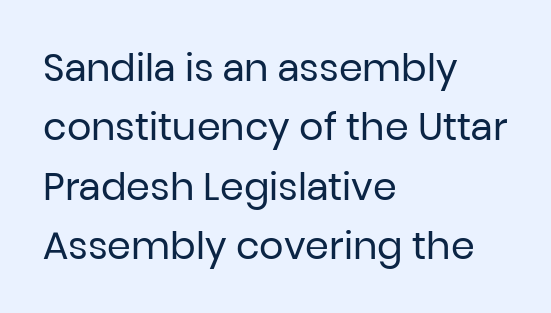
Honestly, the letter spacing is just normal — you wouldn't notice it. Caption: face not bold, strokes unweighted. The letters carry no serifs — their stems end cleanly without finishing strokes. Nope, not italic — everything's standing straight. A bare baseline throughout the passage.
